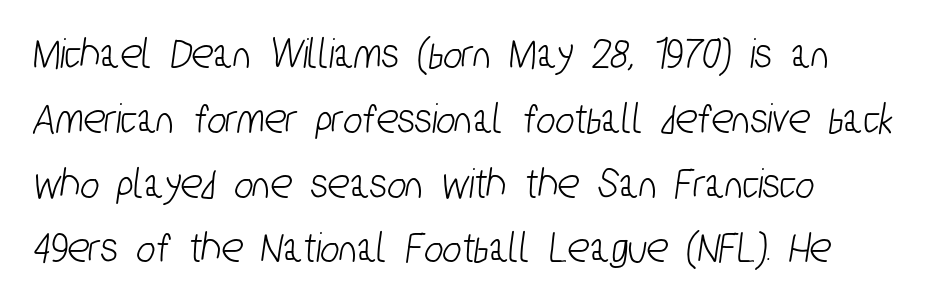
{"serif": "no", "width": "condensed", "stroke_contrast": "low", "x_height": "medium", "monospaced": "no", "underline": "no", "line_spacing": "normal", "line_spacing_ratio": 1.44, "letter_spacing": "normal", "letter_spacing_em": 0.0, "glyph_px": 45}
